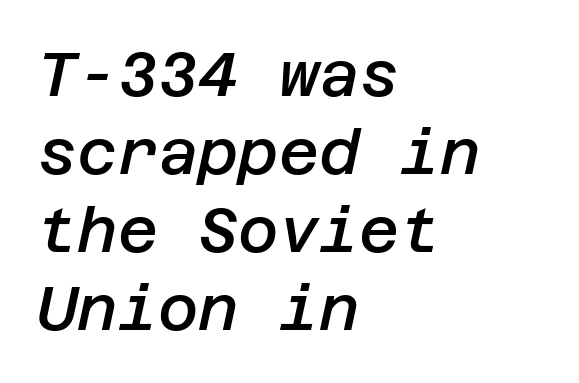
{"italic": "yes", "lean": "right", "slant_degrees": 12, "bold": "semi", "weight": "semibold", "width": "normal", "stroke_contrast": "low", "x_height": "large", "underline": "no", "align": "left", "line_spacing": "normal", "line_spacing_ratio": 1.26, "letter_spacing": "normal", "letter_spacing_em": 0.0, "glyph_px": 62}
